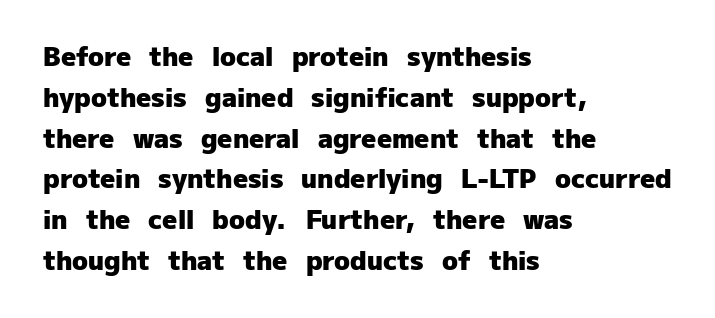
The image shows 26 px bold type, upright; set left-aligned, normal line spacing (1.57x), normal letter spacing, not underlined.
